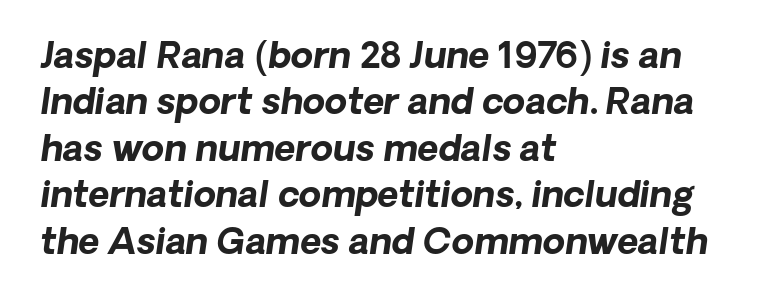
The image shows 36 px bold type, italic (leaning right); set left-aligned, normal line spacing (1.29x), normal letter spacing, not underlined; low stroke contrast and a medium x-height.
